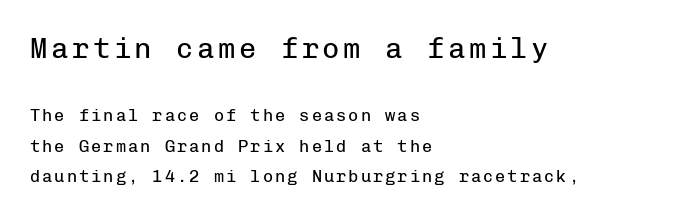
{"serif": "no", "italic": "no", "bold": "no", "weight": "regular", "width": "normal", "stroke_contrast": "low", "x_height": "medium", "monospaced": "yes", "underline": "no", "align": "left", "line_spacing_ratio": 1.79, "larger_block": "first", "size_ratio": 1.71, "glyph_px": 29}
